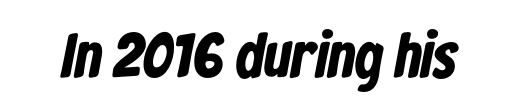
Heft: maximum for text — a bold. The gaps between neighbouring characters are ordinary and unremarkable. Proportional: the letters do not fall into vertical columns. In terms of letterform style, serifs are entirely absent.
